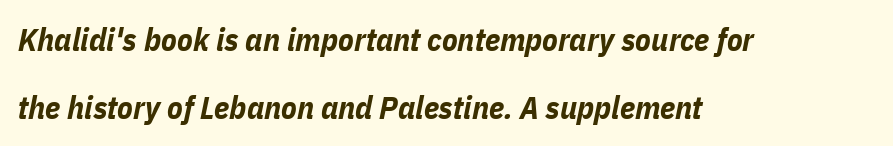
Compared with a centered layout, this one pins lines to the left instead. Any mark beneath the type? The region is blank. Spacing verdict: proportional, widths tailored to each character. Caption: standard tracking, unaltered. Pretty heavy lettering here — definitely bold. The glyphs look as if they've been sheared to an angle.
